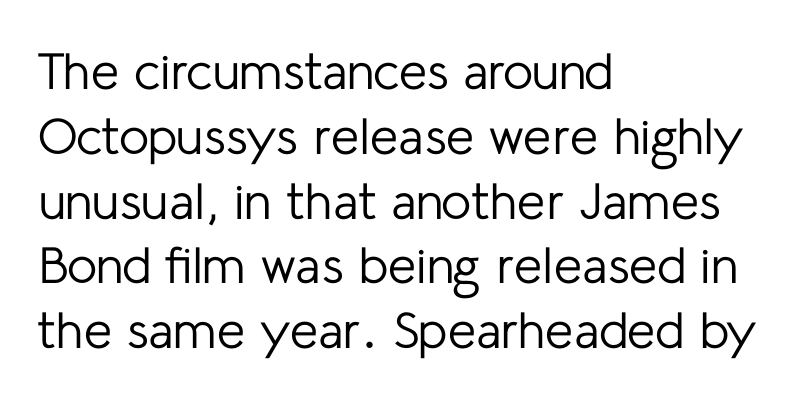
The rag falls on the right side of this text block. Heaviness? Minimal to ordinary, like unemphasized prose. This sample has the flowing, uneven cadence of proportional lettering. The string is rendered with underlining switched off. The designer left line spacing at the default. Italic: no, the glyphs are upright roman.
